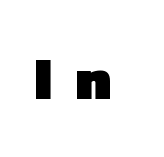
{"serif": "no", "bold": "yes", "weight": "heavy", "width": "normal", "stroke_contrast": "low", "x_height": "medium", "monospaced": "no", "underline": "no", "letter_spacing": "wide", "letter_spacing_em": 0.39, "glyph_px": 59}
